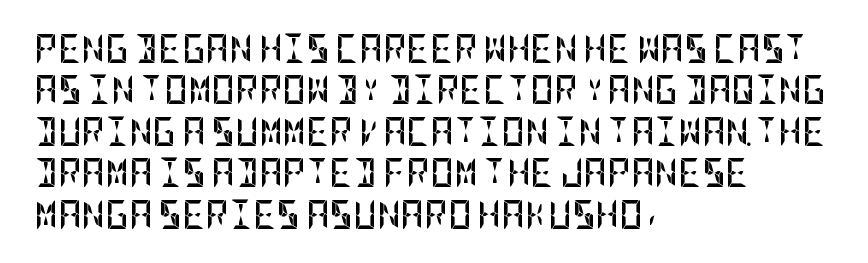
Q: Is the text bold? A: Yes.
Q: Is the text italic (slanted)? A: No, it is upright.
Q: Is the typeface a serif or a sans-serif typeface? A: Sans-serif.
Q: Is the text underlined? A: No.
Q: How is the paragraph aligned? A: Left-aligned.
Q: Is the spacing between letters normal or unusually wide? A: Normal.
Q: Is the spacing between lines tight, normal or loose? A: Normal.
Q: Width (condensed, normal, or wide)? A: Condensed.
Q: Stroke contrast? A: Low.
Q: x-height? A: Large.
